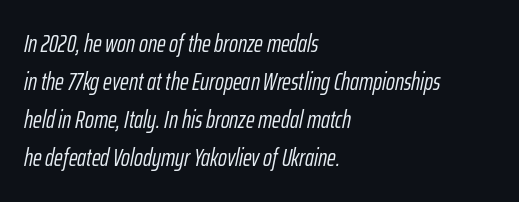
These lines are set flush left with a ragged right edge. The baseline area is clear. The line-height multiplier appears to be the usual default. The specimen reads as italic at a glance. No heavy texture on the line: the type isn't bold.
